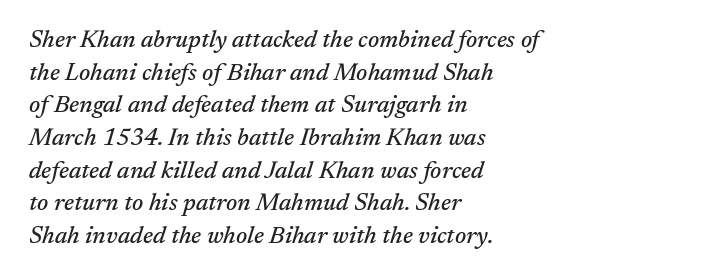
{"italic": "yes", "lean": "right", "slant_degrees": 17, "underline": "no", "align": "left", "line_spacing": "normal", "line_spacing_ratio": 1.36, "letter_spacing": "normal", "letter_spacing_em": 0.0, "glyph_px": 24}
